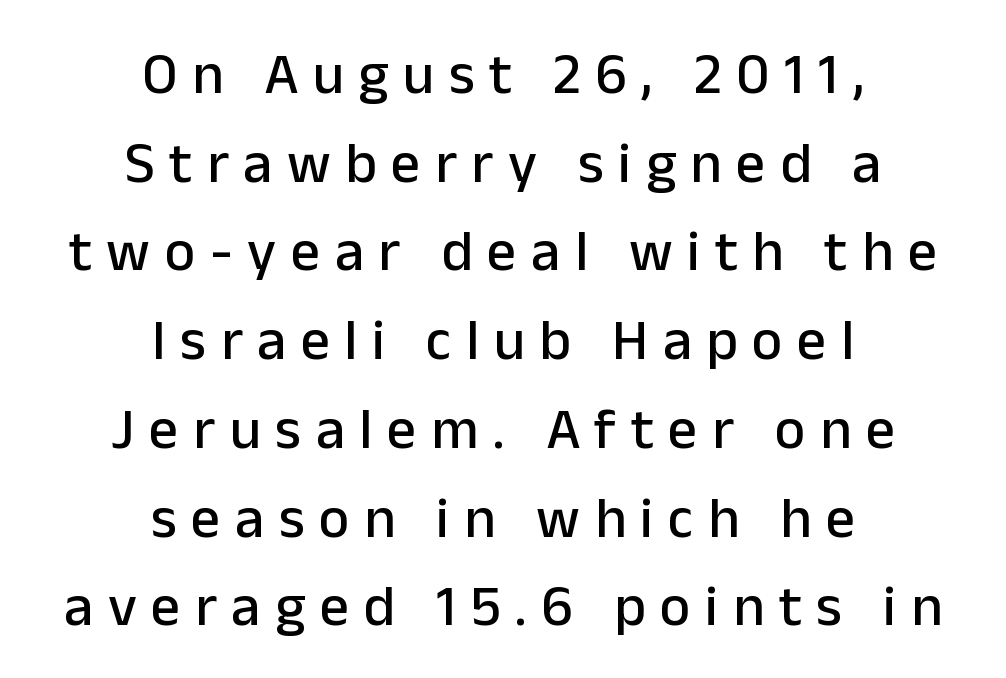
The image shows 58 px sans-serif type, upright; set centered, normal line spacing (1.53x), unusually wide letter spacing (+0.25 em), not underlined; low stroke contrast and a medium x-height.
